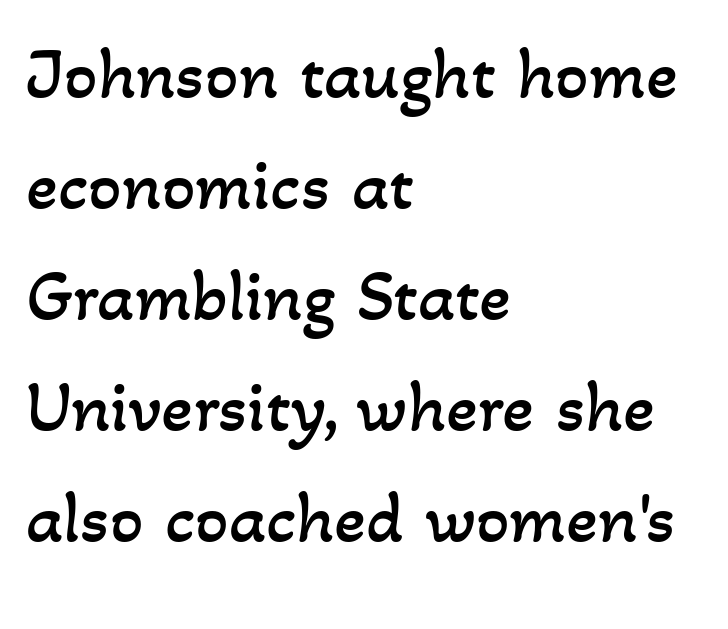
Q: Is the text bold? A: No.
Q: Is the text underlined? A: No.
Q: How is the paragraph aligned? A: Left-aligned.
Q: Is the spacing between letters normal or unusually wide? A: Normal.
Q: Is the spacing between lines tight, normal or loose? A: Normal.
Q: Width (condensed, normal, or wide)? A: Normal.
Q: Stroke contrast? A: Low.
Q: x-height? A: Small.
Q: Monospaced? A: No.
